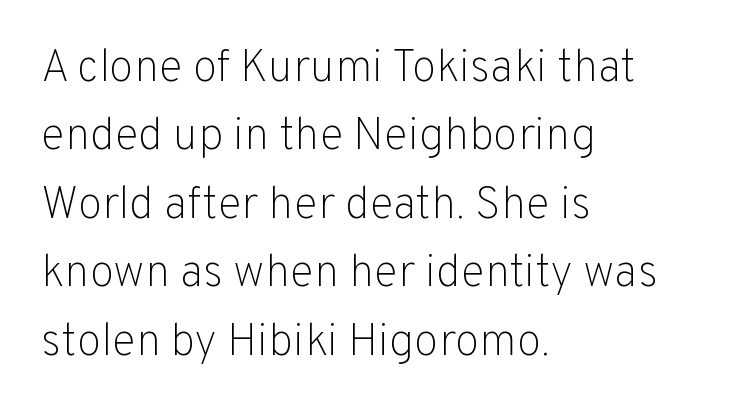
The image shows 45 px light sans-serif type, upright; set left-aligned, normal line spacing (1.52x), normal letter spacing, not underlined; low stroke contrast and a medium x-height.
